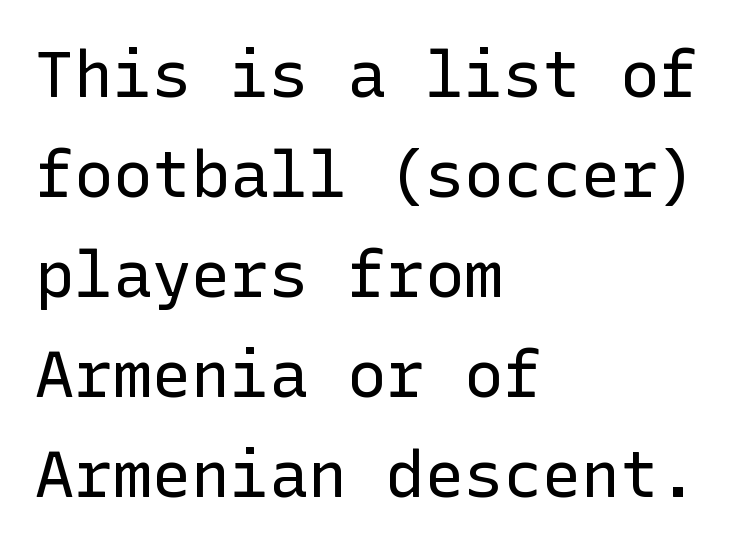
{"serif": "no", "italic": "no", "bold": "no", "weight": "regular", "width": "normal", "stroke_contrast": "low", "x_height": "medium", "underline": "no", "align": "left", "line_spacing": "normal", "line_spacing_ratio": 1.54, "letter_spacing": "normal", "letter_spacing_em": 0.0, "glyph_px": 65}
